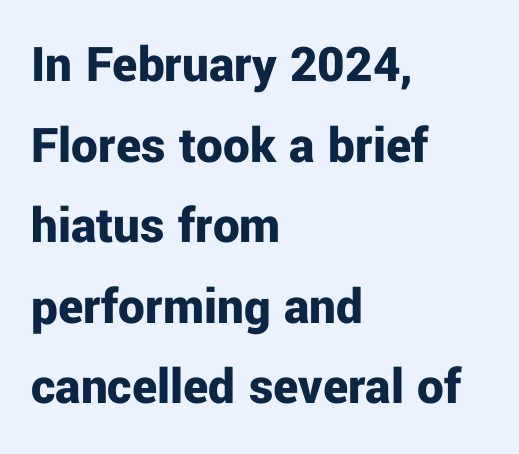
{"serif": "no", "italic": "no", "bold": "yes", "weight": "bold", "width": "normal", "stroke_contrast": "low", "x_height": "medium", "monospaced": "no", "underline": "no", "align": "left", "line_spacing": "normal", "line_spacing_ratio": 1.52, "letter_spacing": "normal", "letter_spacing_em": 0.0, "glyph_px": 53}
